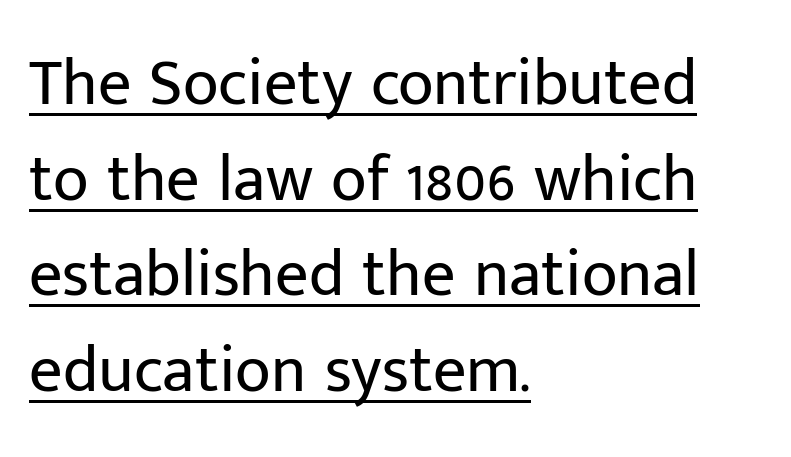
Quick note: not italic, upright. The words here are underlined. The type family on display is of the sans-serif kind. The line-height multiplier appears to be the usual default.
